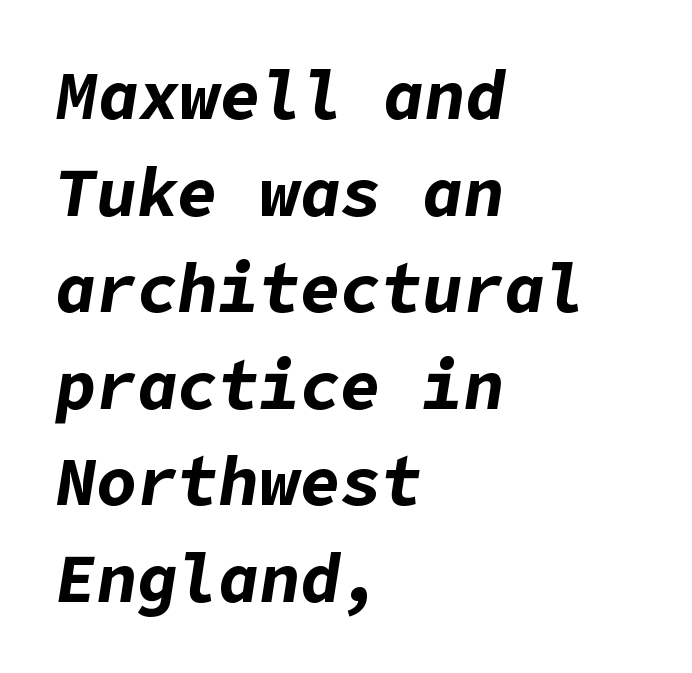
Q: Is the text bold? A: Yes.
Q: Is the text italic (slanted)? A: Yes, it leans right by about 9 degrees.
Q: Is the text underlined? A: No.
Q: How is the paragraph aligned? A: Left-aligned.
Q: Is the spacing between letters normal or unusually wide? A: Normal.
Q: Is the spacing between lines tight, normal or loose? A: Normal.
Q: Width (condensed, normal, or wide)? A: Normal.
Q: Stroke contrast? A: Low.
Q: x-height? A: Medium.
